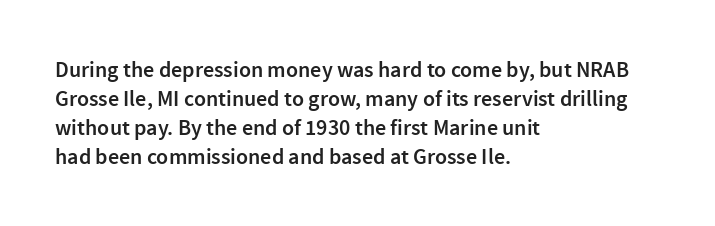
The image shows 22 px text type, upright; set left-aligned, normal line spacing (1.32x), normal letter spacing, not underlined.
